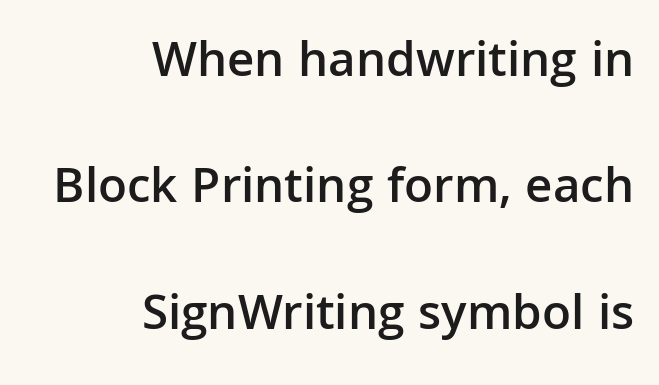
{"serif": "no", "italic": "no", "bold": "semi", "weight": "semibold", "width": "normal", "stroke_contrast": "low", "x_height": "medium", "monospaced": "no", "underline": "no", "align": "right", "line_spacing": "loose", "line_spacing_ratio": 2.48, "letter_spacing": "normal", "letter_spacing_em": 0.0, "glyph_px": 51}
